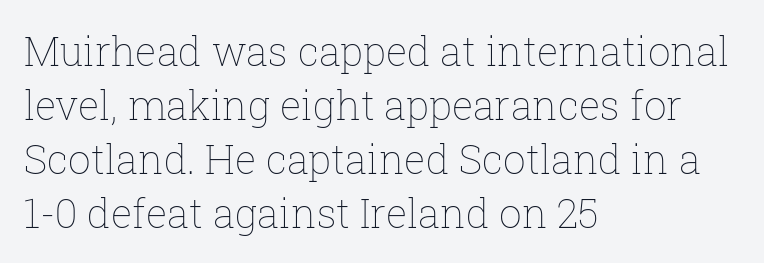
{"italic": "no", "bold": "no", "weight": "thin", "width": "normal", "stroke_contrast": "low", "x_height": "medium", "monospaced": "no", "underline": "no", "align": "left", "line_spacing": "normal", "line_spacing_ratio": 1.35, "letter_spacing": "normal", "letter_spacing_em": 0.0, "glyph_px": 40}
